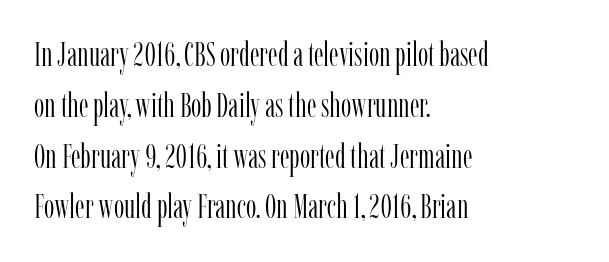
Q: Is the text bold? A: No.
Q: Is the text italic (slanted)? A: No, it is upright.
Q: Is the typeface a serif or a sans-serif typeface? A: Serif.
Q: Is the text underlined? A: No.
Q: How is the paragraph aligned? A: Left-aligned.
Q: Is the spacing between letters normal or unusually wide? A: Normal.
Q: Is the spacing between lines tight, normal or loose? A: Normal.
Q: Width (condensed, normal, or wide)? A: Condensed.
Q: Stroke contrast? A: Low.
Q: x-height? A: Medium.
Q: Monospaced? A: No.
